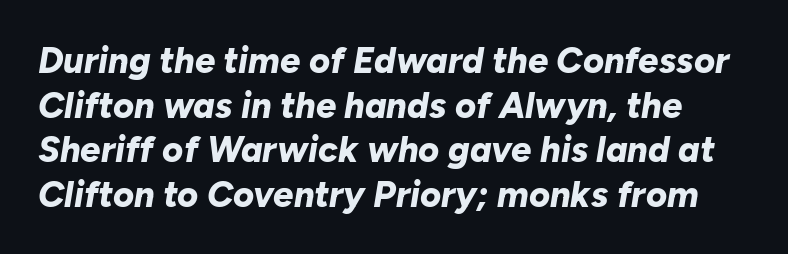
{"italic": "yes", "lean": "right", "slant_degrees": 10, "bold": "yes", "weight": "bold", "width": "normal", "stroke_contrast": "low", "x_height": "medium", "monospaced": "no", "underline": "no", "line_spacing_ratio": 1.24, "letter_spacing": "normal", "letter_spacing_em": 0.0, "glyph_px": 36}
